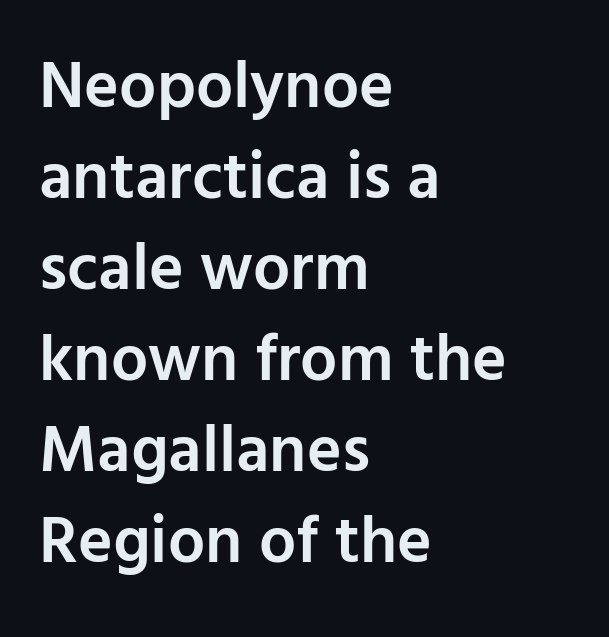
{"serif": "no", "italic": "no", "bold": "semi", "weight": "semibold", "width": "normal", "stroke_contrast": "low", "x_height": "medium", "monospaced": "no", "underline": "no", "align": "left", "line_spacing": "normal", "line_spacing_ratio": 1.38, "letter_spacing": "normal", "letter_spacing_em": 0.0, "glyph_px": 66}
